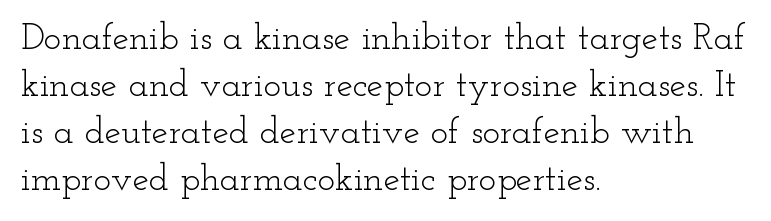
Q: Is the text bold? A: No.
Q: Is the text italic (slanted)? A: No, it is upright.
Q: Is the typeface a serif or a sans-serif typeface? A: Serif.
Q: Is the text underlined? A: No.
Q: How is the paragraph aligned? A: Left-aligned.
Q: Is the spacing between letters normal or unusually wide? A: Normal.
Q: Is the spacing between lines tight, normal or loose? A: Normal.
Q: Width (condensed, normal, or wide)? A: Wide.
Q: Stroke contrast? A: Low.
Q: x-height? A: Small.
Q: Monospaced? A: No.
